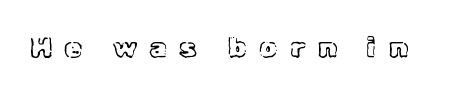
Q: Is the text italic (slanted)? A: No, it is upright.
Q: Is the text underlined? A: No.
Q: Is the spacing between letters normal or unusually wide? A: Unusually wide.
Q: Width (condensed, normal, or wide)? A: Normal.
Q: x-height? A: Medium.
Q: Monospaced? A: No.
